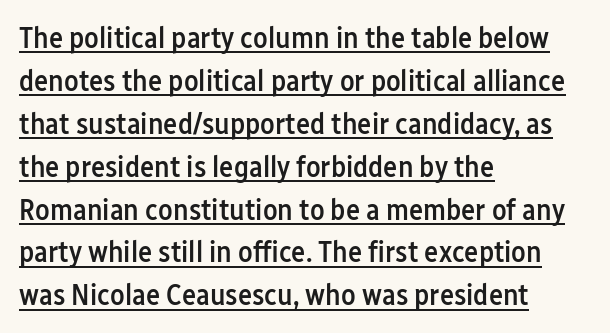
Observe the ordinary spacing: letters are neighbours, not strangers. A bit beefed up — I'd call it semibold rather than bold. The typesetter has applied underlining to the passage shown. Think of a printed novel: that variable character pitch is what you see here. One glance says typical: line gaps are just what's usual. The lettering stays uniformly vertical, giving the passage a roman look.
